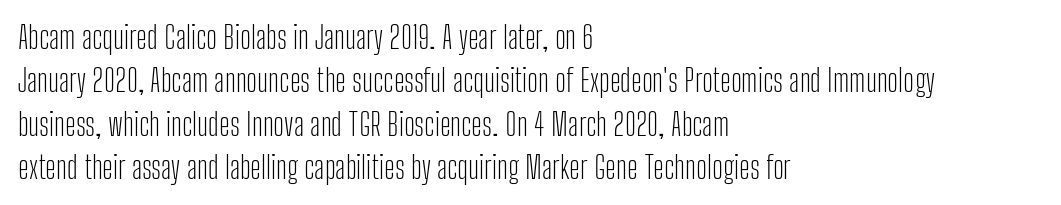
The image shows 31 px light, condensed sans-serif type, upright; set left-aligned, normal line spacing (1.4x), normal letter spacing, not underlined; low stroke contrast and a medium x-height.
